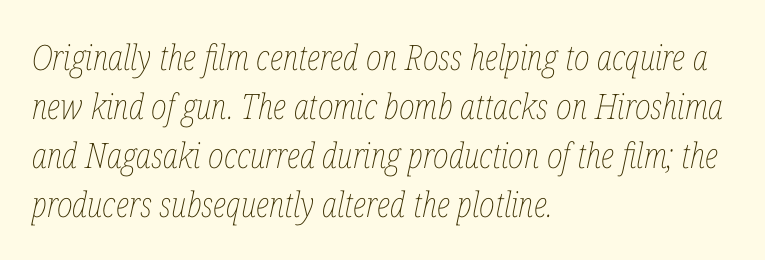
No chunkiness to these letters — they're not bold. Is there much room between lines? A standard amount, neither cramped nor airy. A typesetter would mark this as italic. Note the varied advance widths — an 'i' is clearly narrower than an 'm'.
